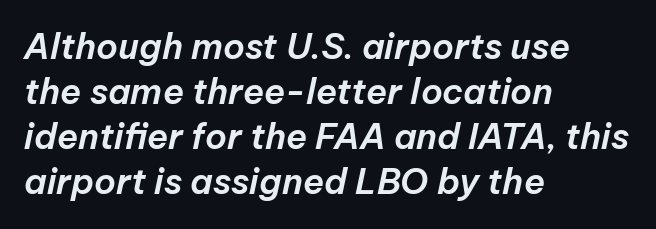
{"italic": "yes", "lean": "right", "slant_degrees": 12, "width": "normal", "stroke_contrast": "low", "x_height": "medium", "monospaced": "no", "underline": "no", "align": "left", "line_spacing": "normal", "line_spacing_ratio": 1.29, "letter_spacing": "normal", "letter_spacing_em": 0.0, "glyph_px": 35}
